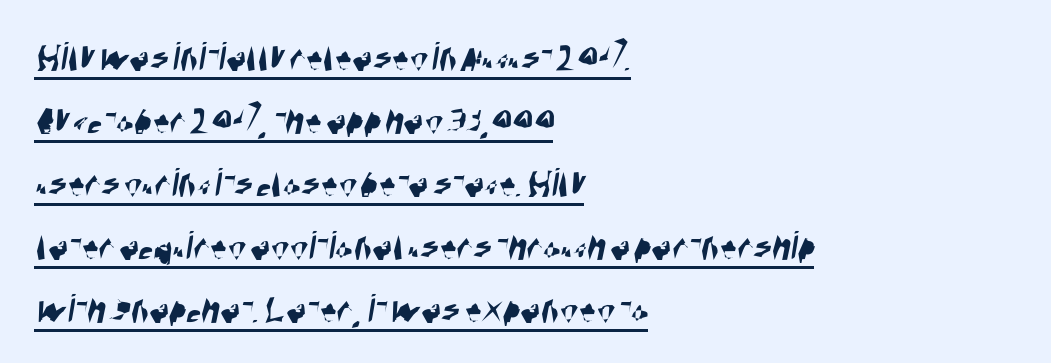
{"serif": "no", "width": "condensed", "stroke_contrast": "high", "x_height": "large", "monospaced": "no", "underline": "yes", "align": "left", "line_spacing": "normal", "line_spacing_ratio": 1.5, "letter_spacing": "normal", "letter_spacing_em": 0.0, "glyph_px": 42}
